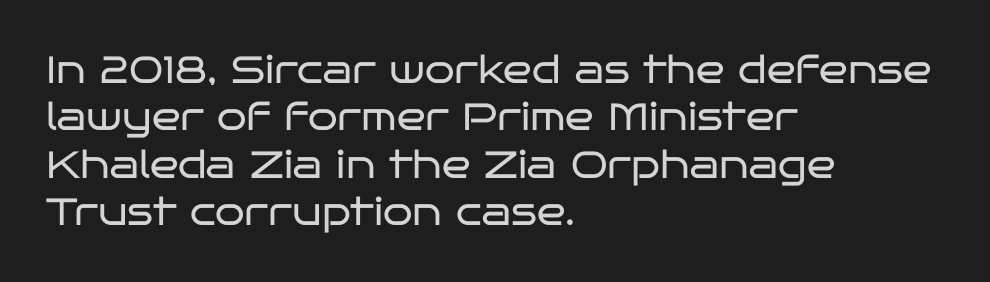
Is the letter spacing exaggerated? No — it looks like the ordinary default. The passage shown is not underscored anywhere. Are there feet on the stems? There aren't — it's a sans. Letters have the restrained weight of plain body copy at most.
